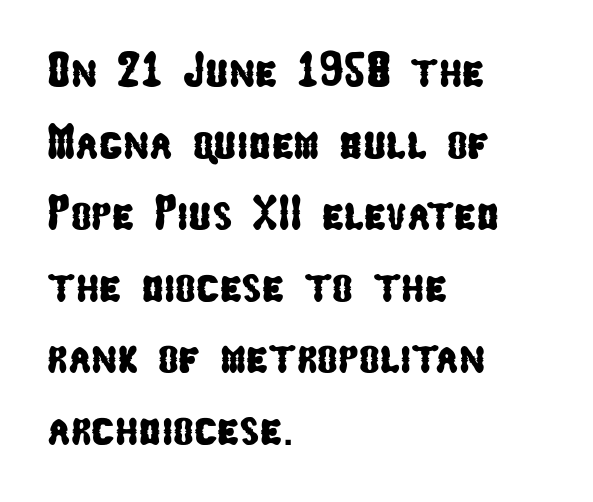
{"serif": "no", "width": "condensed", "stroke_contrast": "low", "x_height": "medium", "monospaced": "no", "underline": "no", "align": "left", "line_spacing": "normal", "line_spacing_ratio": 1.46, "letter_spacing": "normal", "letter_spacing_em": 0.0, "glyph_px": 49}
